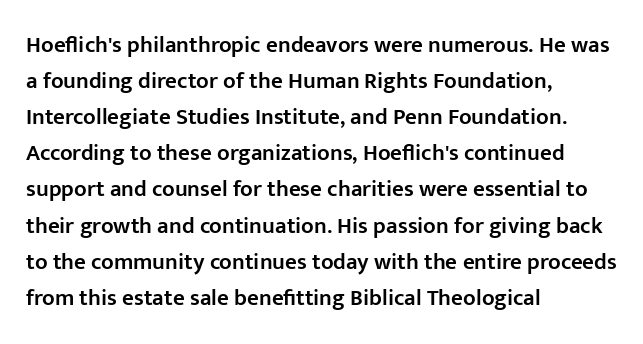
The image shows 23 px text type, upright; set left-aligned, normal line spacing (1.57x), normal letter spacing, not underlined.
